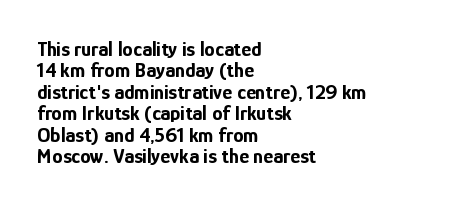
The image shows 21 px bold type, upright; set left-aligned, tight line spacing (1.02x), normal letter spacing, not underlined.
